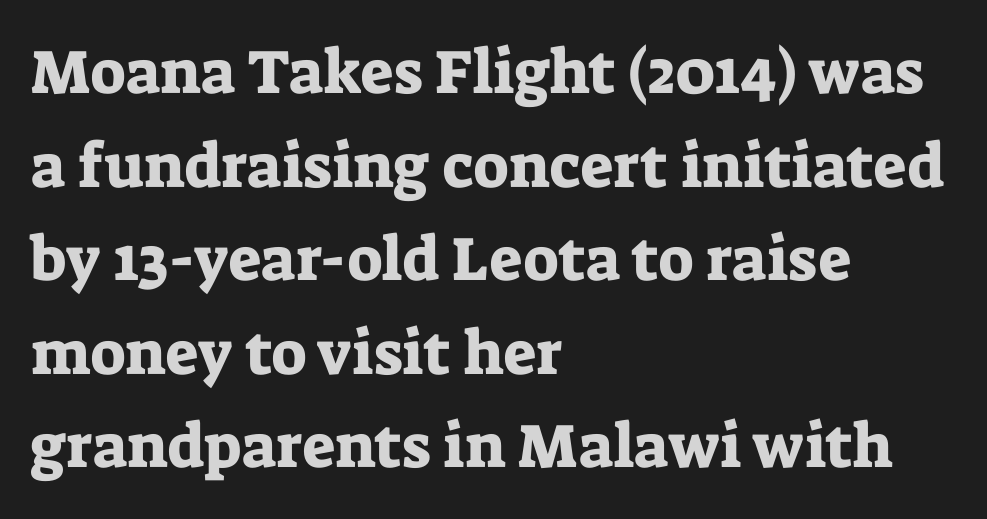
The image shows 62 px serif type, upright; set left-aligned, normal line spacing (1.51x), normal letter spacing, not underlined; low stroke contrast and a medium x-height.
